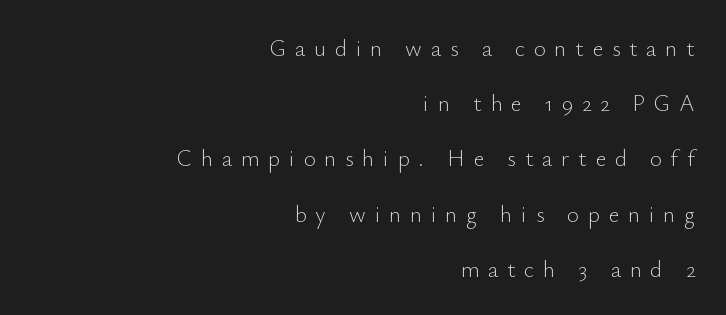
The image shows 23 px text type, upright; set right-aligned, loose line spacing (2.4x), unusually wide letter spacing (+0.38 em), not underlined.
